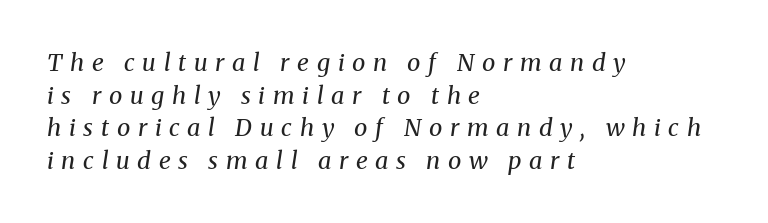
No heavy texture on the line: the type isn't bold. Plain, unruled lines of type. Compared with typical body copy, the letter spacing here is much looser. In terms of leading, this rendering sits right in the middle. Notice how the passage keeps a crisp vertical edge on the left only.
